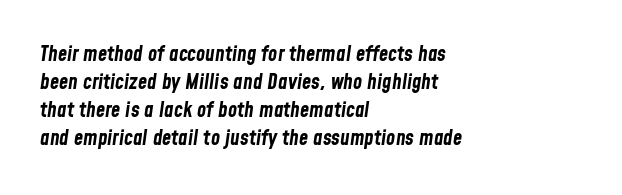
Does the copy run flush right? No — it runs flush left. The block of text has a typical density, with ordinary space between rows. There's an unmistakable incline to the writing here. Compared with an ordinary text face, these strokes are far heavier — a full bold.
